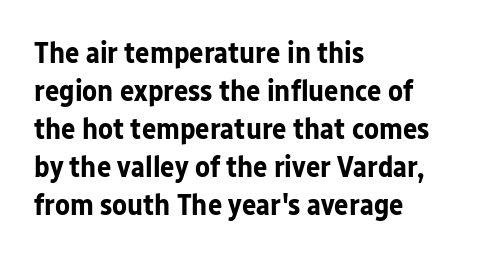
{"serif": "no", "italic": "no", "bold": "yes", "weight": "bold", "width": "normal", "stroke_contrast": "low", "x_height": "medium", "monospaced": "no", "underline": "no", "align": "left", "line_spacing": "normal", "line_spacing_ratio": 1.27, "letter_spacing": "normal", "letter_spacing_em": 0.0, "glyph_px": 30}
